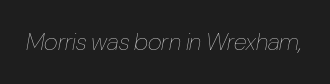
Q: Is the text bold? A: No.
Q: Is the text italic (slanted)? A: Yes, it leans right by about 10 degrees.
Q: Is the text underlined? A: No.
Q: Is the spacing between letters normal or unusually wide? A: Normal.
